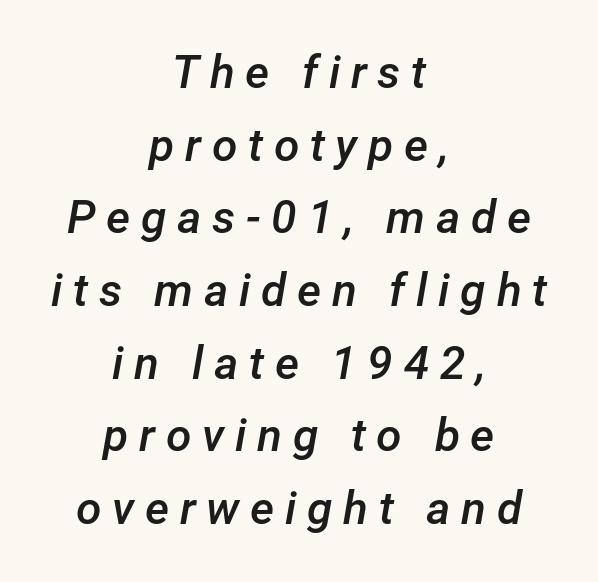
The image shows 46 px semibold type, italic (leaning right); set centered, normal line spacing (1.58x), unusually wide letter spacing (+0.23 em), not underlined; low stroke contrast and a medium x-height.
